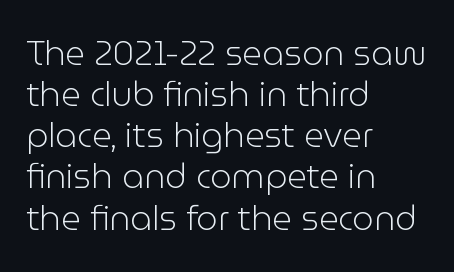
Q: Is the text bold? A: No.
Q: Is the text italic (slanted)? A: No, it is upright.
Q: Is the typeface a serif or a sans-serif typeface? A: Sans-serif.
Q: Is the text underlined? A: No.
Q: How is the paragraph aligned? A: Left-aligned.
Q: Is the spacing between letters normal or unusually wide? A: Normal.
Q: Width (condensed, normal, or wide)? A: Normal.
Q: Stroke contrast? A: Low.
Q: x-height? A: Medium.
Q: Monospaced? A: No.
